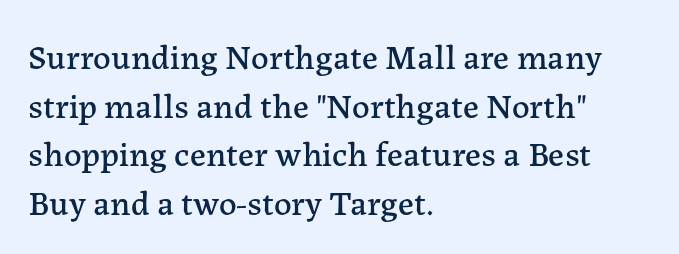
Q: Is the text italic (slanted)? A: No, it is upright.
Q: Is the typeface a serif or a sans-serif typeface? A: Serif.
Q: Is the text underlined? A: No.
Q: How is the paragraph aligned? A: Left-aligned.
Q: Is the spacing between letters normal or unusually wide? A: Normal.
Q: Is the spacing between lines tight, normal or loose? A: Normal.
Q: Width (condensed, normal, or wide)? A: Normal.
Q: Stroke contrast? A: Low.
Q: x-height? A: Medium.
Q: Monospaced? A: No.
